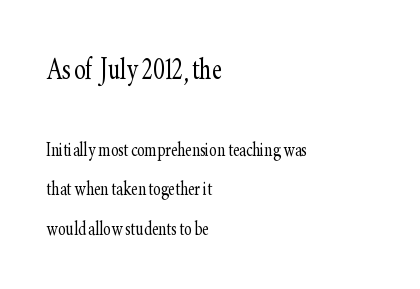
{"serif": "yes", "italic": "no", "bold": "no", "weight": "light", "width": "condensed", "stroke_contrast": "low", "x_height": "small", "monospaced": "no", "underline": "no", "align": "left", "line_spacing_ratio": 1.73, "letter_spacing": "normal", "letter_spacing_em": 0.0, "larger_block": "first", "size_ratio": 1.52, "glyph_px": 35}
